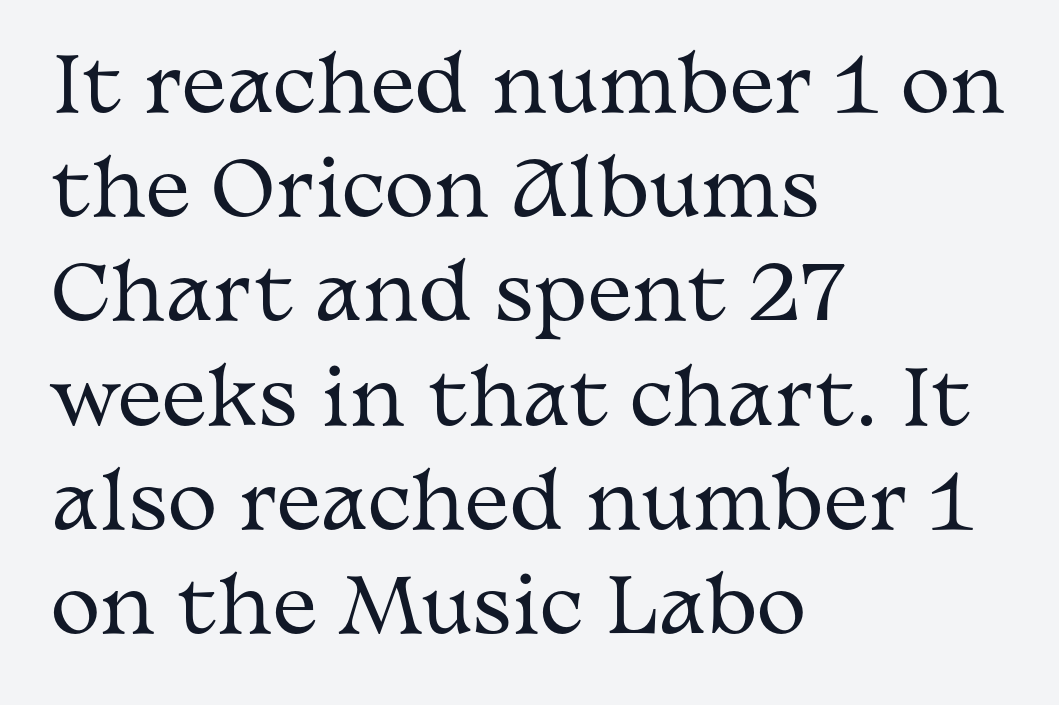
The letterforms sit shoulder to shoulder at normal distance. Underline: absent. This sample has the flowing, uneven cadence of proportional lettering. Stroke terminals: seriffed.
